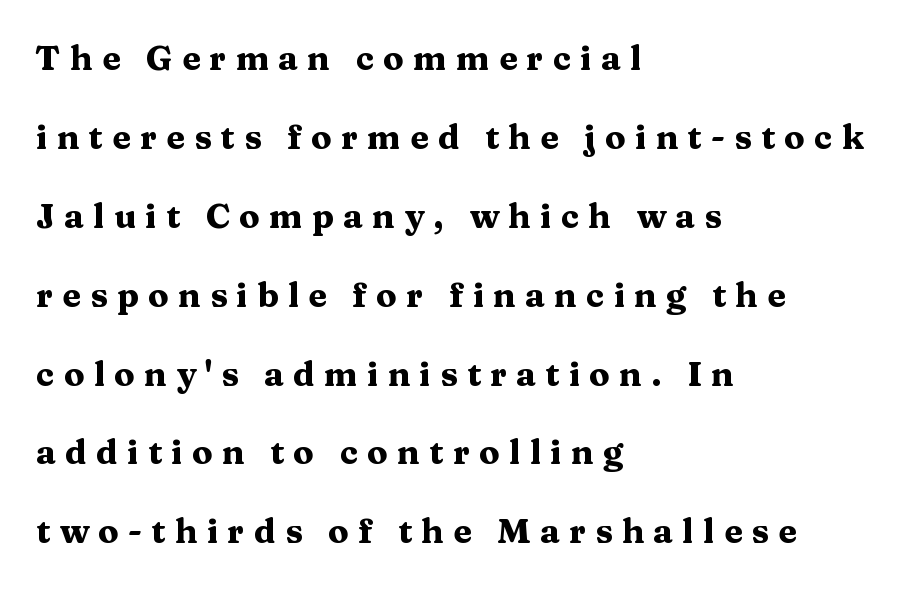
The specimen omits any rule beneath the text block's lines. The letters advance in unequal steps, a hallmark of proportional type. Caption: multi-line text, flush left, ragged right. The letters stand upright; this is a roman face. Thick stems and heavy bowls — unmistakably bold. The leading is generous, giving the passage an open texture.
